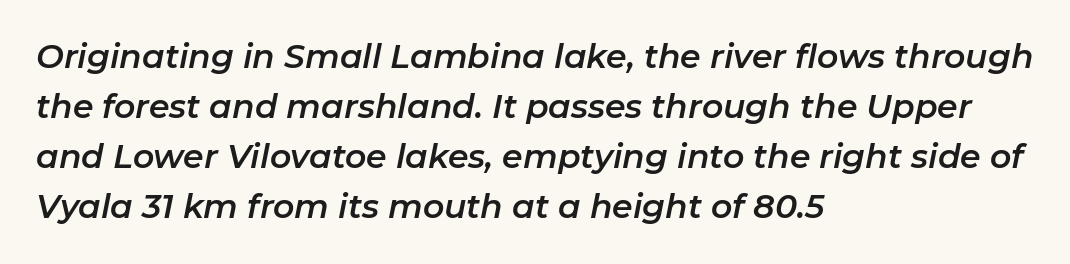
The image shows 33 px text type, italic (leaning right); set left-aligned, normal line spacing (1.52x), normal letter spacing, not underlined; low stroke contrast and a medium x-height.
